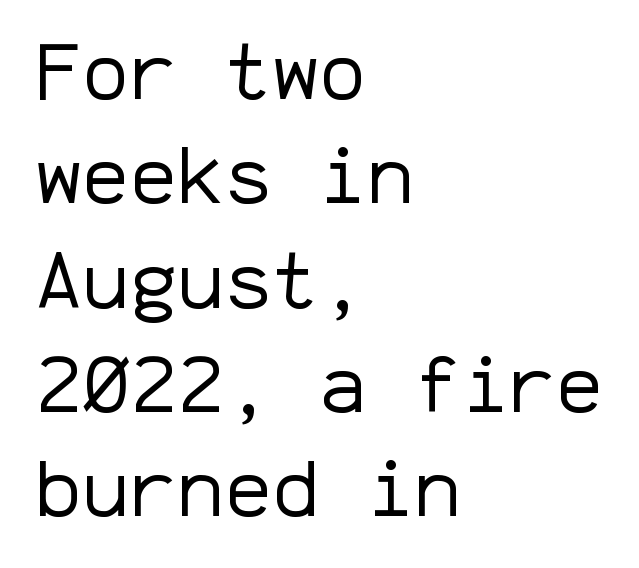
Q: Is the text bold? A: No.
Q: Is the text italic (slanted)? A: No, it is upright.
Q: Is the typeface a serif or a sans-serif typeface? A: Sans-serif.
Q: Is the text underlined? A: No.
Q: How is the paragraph aligned? A: Left-aligned.
Q: Is the spacing between letters normal or unusually wide? A: Normal.
Q: Is the spacing between lines tight, normal or loose? A: Normal.
Q: Width (condensed, normal, or wide)? A: Normal.
Q: Stroke contrast? A: Low.
Q: x-height? A: Medium.
Q: Monospaced? A: Yes.
